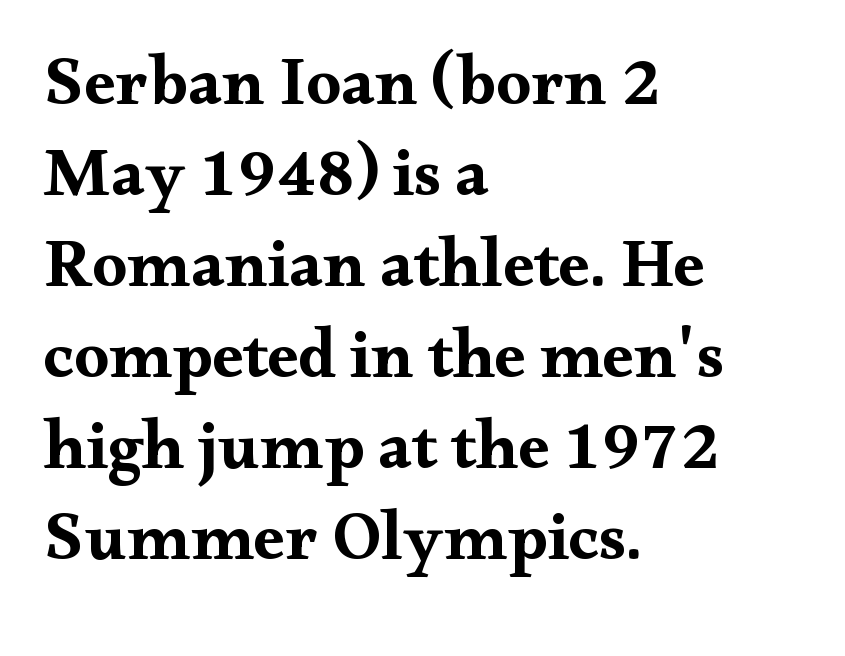
The image shows 69 px bold, wide serif type, upright; set left-aligned, normal line spacing (1.32x), normal letter spacing, not underlined; medium stroke contrast and a small x-height.
